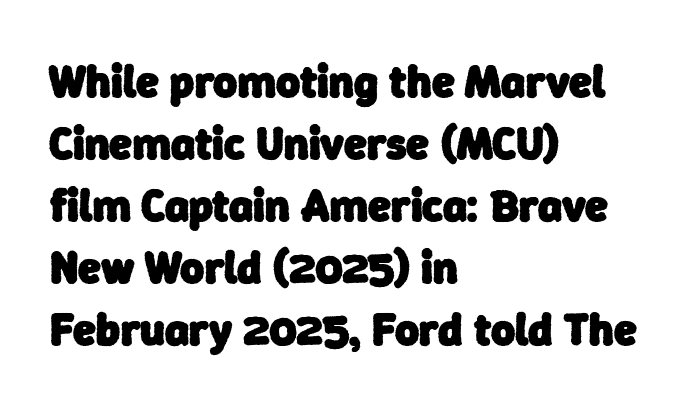
{"serif": "no", "bold": "yes", "weight": "heavy", "width": "normal", "stroke_contrast": "low", "x_height": "medium", "monospaced": "no", "underline": "no", "align": "left", "line_spacing": "normal", "line_spacing_ratio": 1.35, "letter_spacing": "normal", "letter_spacing_em": 0.0, "glyph_px": 46}
